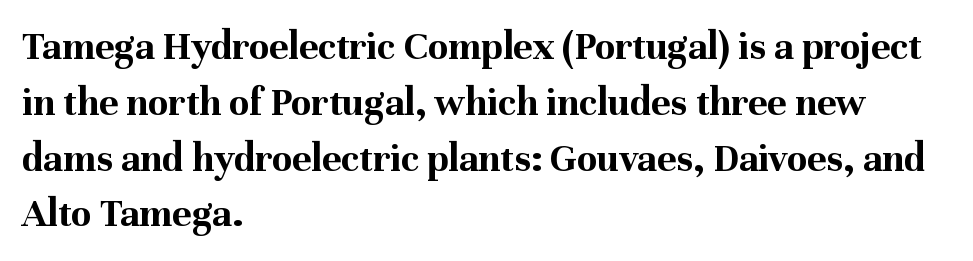
{"serif": "yes", "italic": "no", "bold": "yes", "weight": "bold", "width": "normal", "stroke_contrast": "medium", "x_height": "medium", "monospaced": "no", "underline": "no", "align": "left", "line_spacing": "normal", "line_spacing_ratio": 1.36, "letter_spacing": "normal", "letter_spacing_em": 0.0, "glyph_px": 41}
